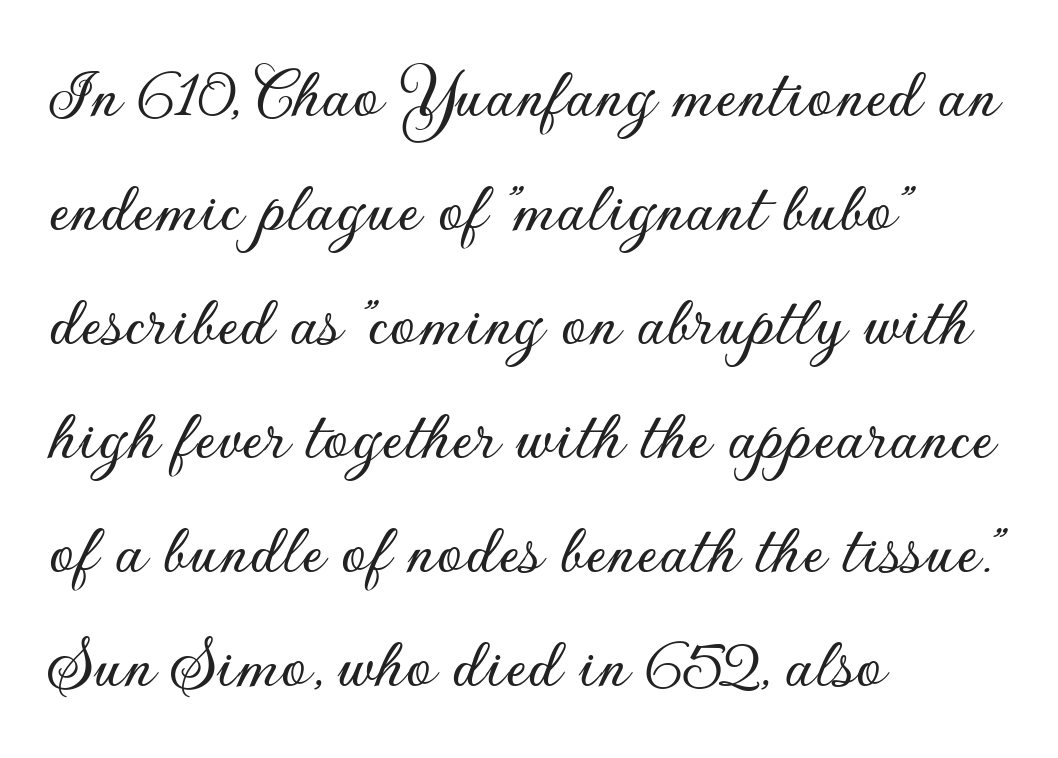
{"serif": "no", "width": "normal", "stroke_contrast": "low", "x_height": "small", "monospaced": "no", "underline": "no", "align": "left", "line_spacing": "normal", "line_spacing_ratio": 1.54, "letter_spacing": "normal", "letter_spacing_em": 0.0, "glyph_px": 74}
